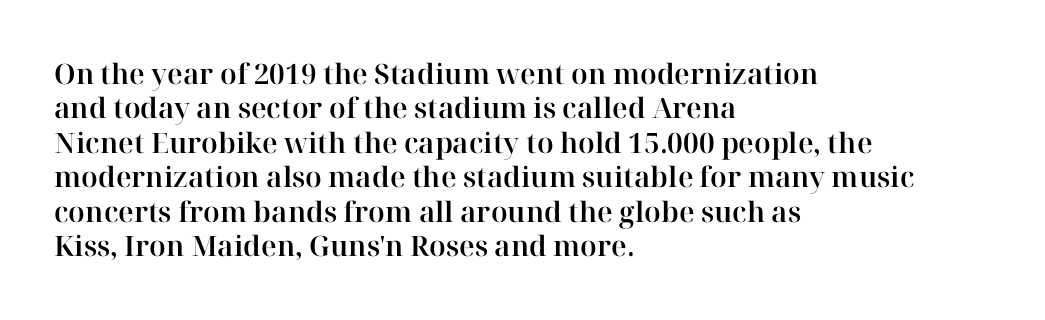
Character widths vary here, with narrow letters taking less room than wide ones. Plain, unruled lines of type. This rendering leaves character spacing at its baseline value. In terms of posture, this sample is upright.
